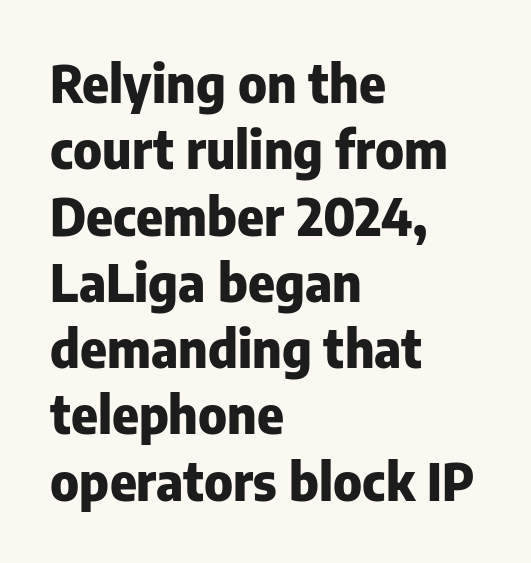
The image shows 51 px heavy sans-serif type, upright; set left-aligned, normal line spacing (1.3x), normal letter spacing, not underlined; low stroke contrast and a medium x-height.
